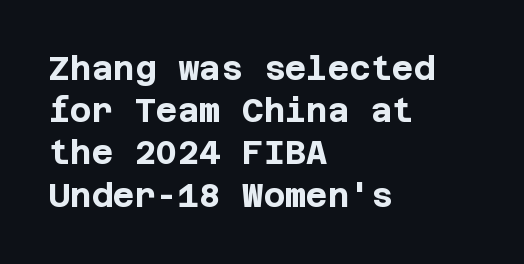
{"serif": "no", "italic": "no", "bold": "yes", "weight": "bold", "width": "normal", "stroke_contrast": "low", "x_height": "large", "underline": "no", "align": "left", "line_spacing": "normal", "line_spacing_ratio": 1.28, "letter_spacing": "normal", "letter_spacing_em": 0.0, "glyph_px": 33}
